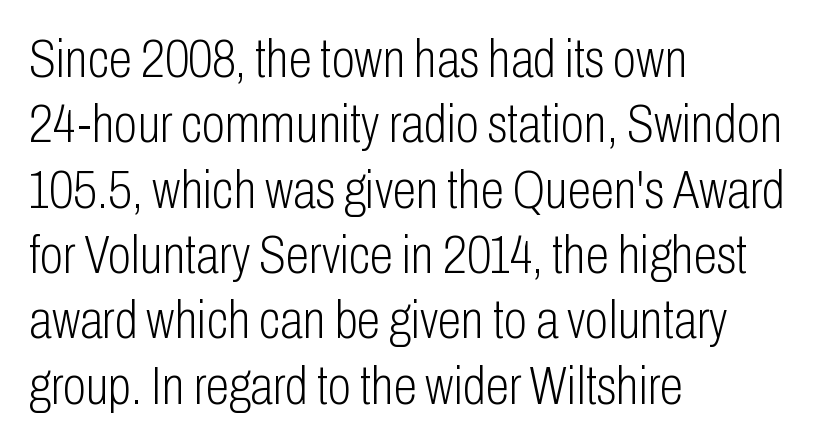
Q: Is the text bold? A: No.
Q: Is the text italic (slanted)? A: No, it is upright.
Q: Is the typeface a serif or a sans-serif typeface? A: Sans-serif.
Q: Is the text underlined? A: No.
Q: How is the paragraph aligned? A: Left-aligned.
Q: Is the spacing between letters normal or unusually wide? A: Normal.
Q: Width (condensed, normal, or wide)? A: Condensed.
Q: Stroke contrast? A: Low.
Q: x-height? A: Medium.
Q: Monospaced? A: No.
